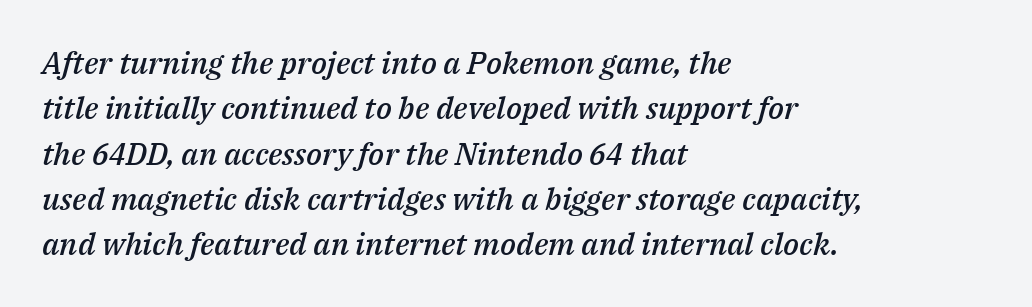
Q: Is the text bold? A: Semi-bold.
Q: Is the text italic (slanted)? A: Yes, it leans right by about 14 degrees.
Q: Is the text underlined? A: No.
Q: How is the paragraph aligned? A: Left-aligned.
Q: Is the spacing between letters normal or unusually wide? A: Normal.
Q: Is the spacing between lines tight, normal or loose? A: Normal.
Q: Width (condensed, normal, or wide)? A: Normal.
Q: Stroke contrast? A: Medium.
Q: x-height? A: Medium.
Q: Monospaced? A: No.
